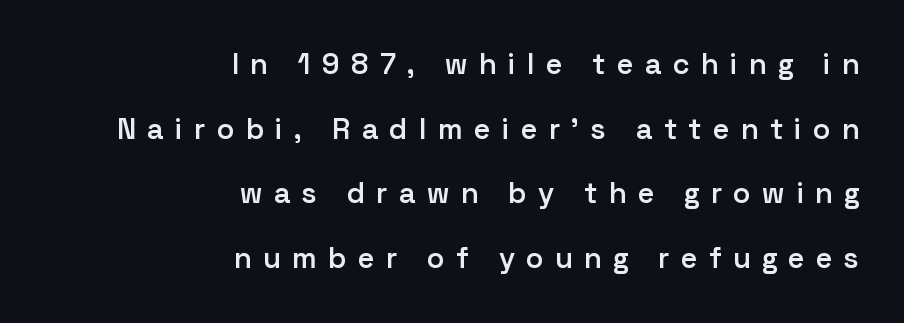
The lines in this sample share a right terminus and differ only in where they begin. Are there feet on the stems? There aren't — it's a sans. How would I describe the line gaps? Wide and relaxed. Letter spacing: wide. Its strokes are somewhat broadened, the hallmark of semibold type.
